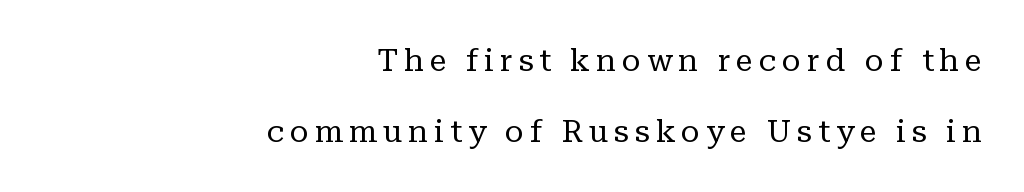
{"serif": "yes", "italic": "no", "bold": "no", "weight": "regular", "width": "normal", "stroke_contrast": "low", "x_height": "medium", "monospaced": "no", "underline": "no", "align": "right", "line_spacing": "loose", "line_spacing_ratio": 2.28, "glyph_px": 31}
